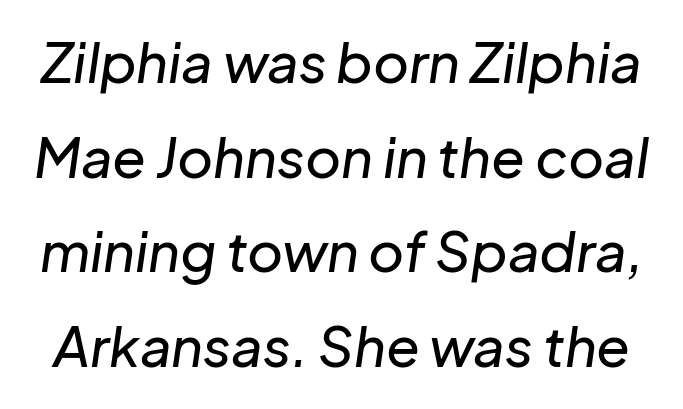
Q: Is the text italic (slanted)? A: Yes, it leans right by about 8 degrees.
Q: Is the text underlined? A: No.
Q: Is the spacing between letters normal or unusually wide? A: Normal.
Q: Width (condensed, normal, or wide)? A: Normal.
Q: Stroke contrast? A: Low.
Q: x-height? A: Medium.
Q: Monospaced? A: No.
